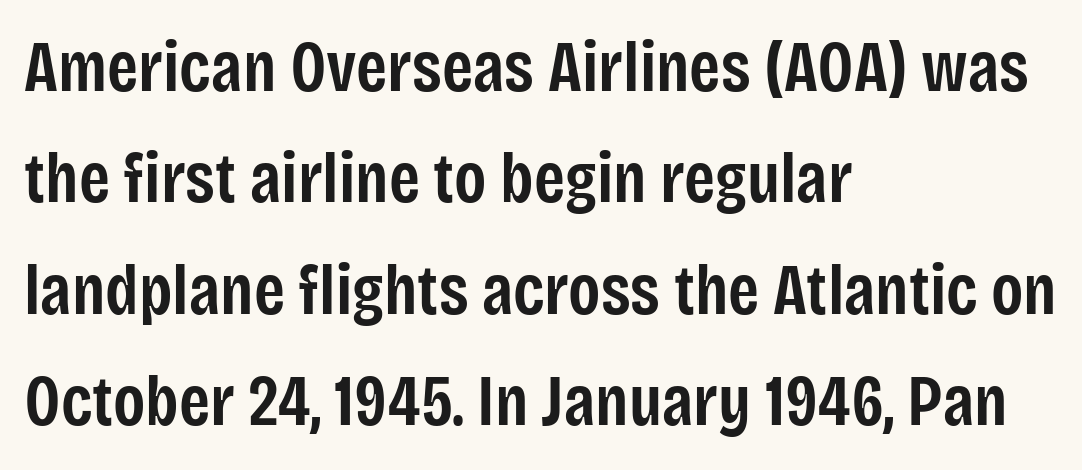
How are the letters spaced? Ordinarily, with no added tracking. Here the designer chose a conventional face with non-uniform glyph widths. Interline gaps are of average width in this sample. The typesetter chose a ragged-right arrangement here.
